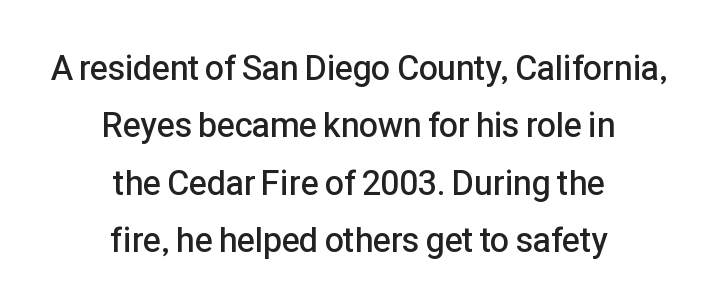
Q: Is the text bold? A: Semi-bold.
Q: Is the text italic (slanted)? A: No, it is upright.
Q: Is the typeface a serif or a sans-serif typeface? A: Sans-serif.
Q: Is the text underlined? A: No.
Q: How is the paragraph aligned? A: Centered.
Q: Is the spacing between letters normal or unusually wide? A: Normal.
Q: Is the spacing between lines tight, normal or loose? A: Normal.
Q: Width (condensed, normal, or wide)? A: Normal.
Q: Stroke contrast? A: Low.
Q: x-height? A: Medium.
Q: Monospaced? A: No.
